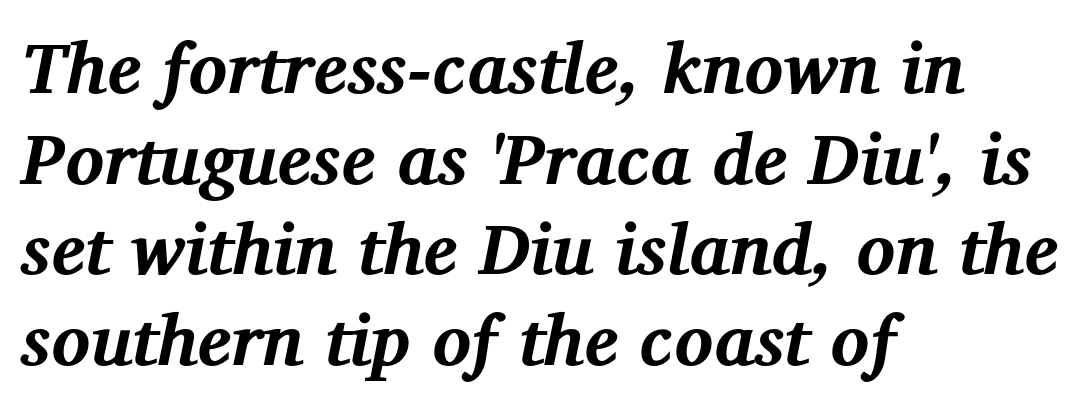
Typeset ragged right — the left edge is the straight one. The rendering applies a slant to the glyphs. This rendering leaves character spacing at its baseline value. Notice how thick the strokes are: this is what a full bold looks like. Rows of type keep a routine distance in the vertical direction. You could not count columns in this text — the font is proportionally spaced.
